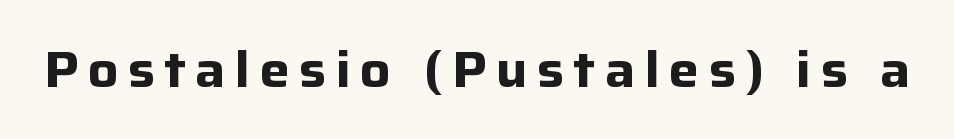
The image shows 50 px bold sans-serif type, upright; set not underlined; low stroke contrast and a medium x-height.
